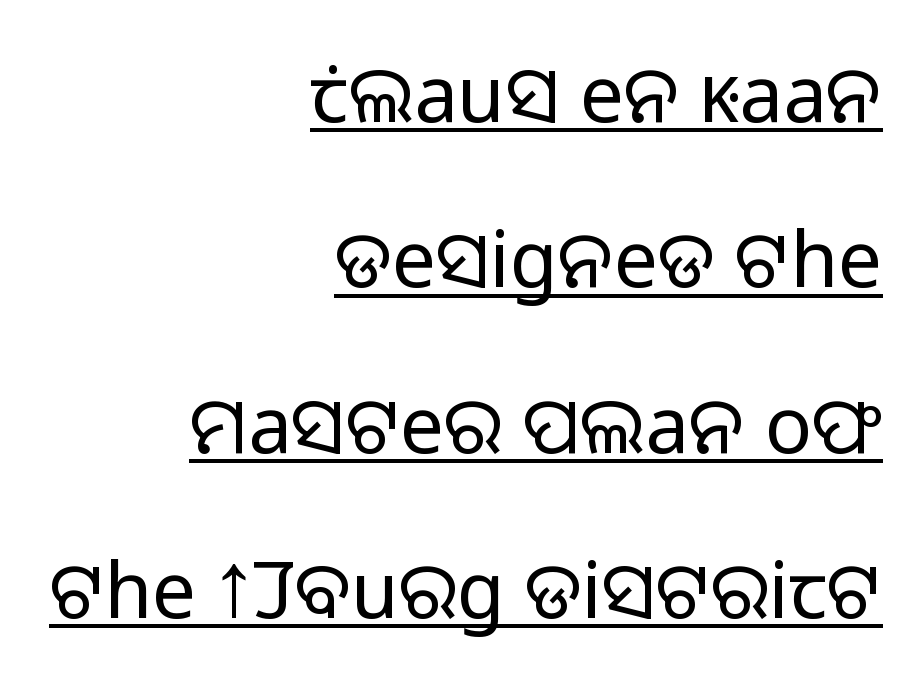
The image shows 78 px light sans-serif type, upright; set right-aligned, loose line spacing (2.12x), normal letter spacing, underlined; low stroke contrast and a medium x-height.
